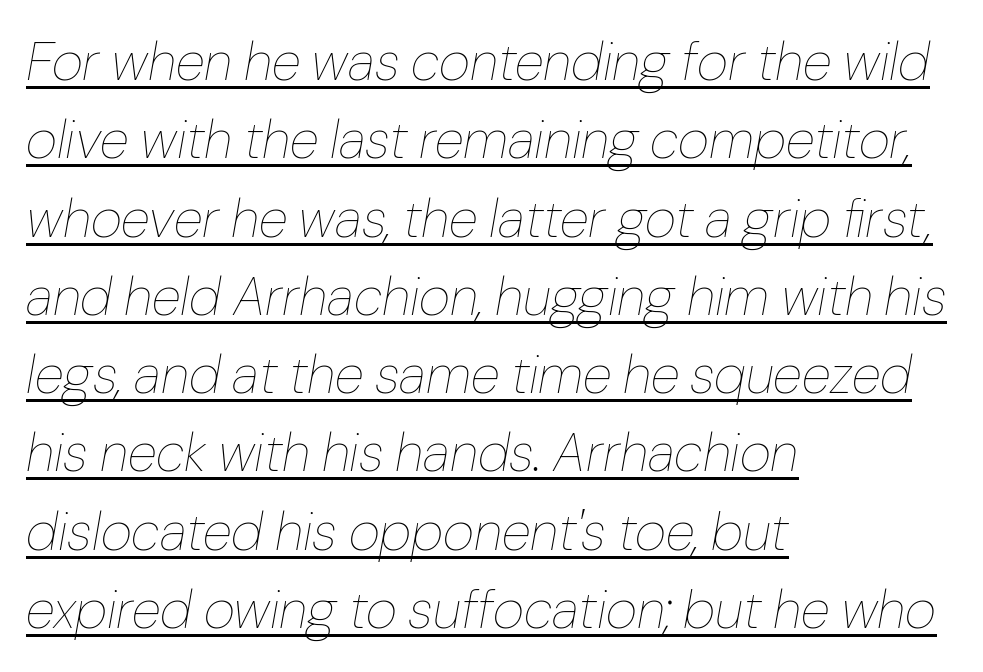
The typesetter has applied underlining to the passage shown. The face used here is rendered with its standard letterfit. Character widths vary here, with narrow letters taking less room than wide ones. If you drew a line through each stem, it would be angled.
